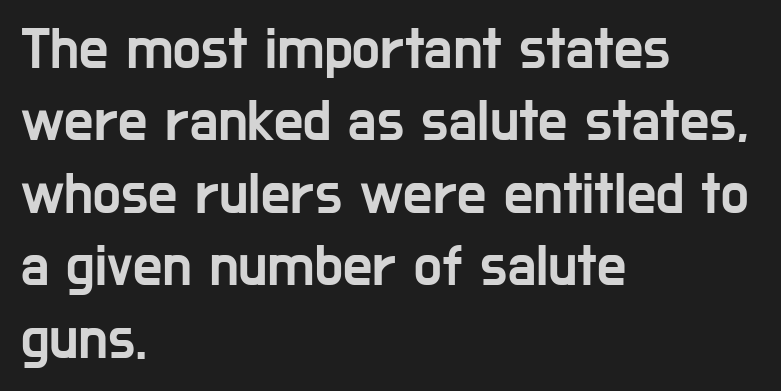
{"serif": "no", "italic": "no", "width": "condensed", "stroke_contrast": "low", "x_height": "medium", "monospaced": "no", "underline": "no", "align": "left", "line_spacing": "normal", "line_spacing_ratio": 1.25, "letter_spacing": "normal", "letter_spacing_em": 0.0, "glyph_px": 58}
